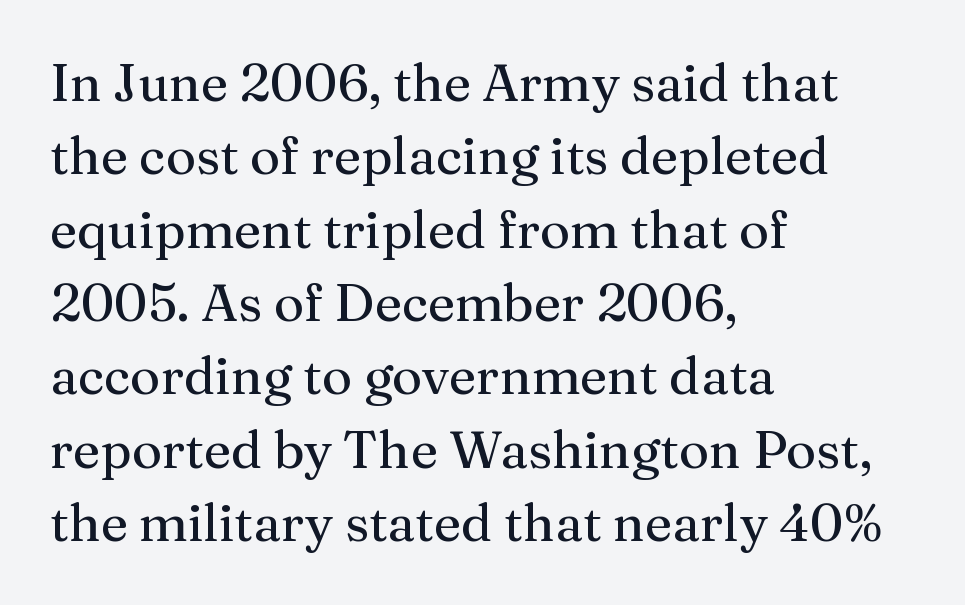
Q: Is the text italic (slanted)? A: No, it is upright.
Q: Is the typeface a serif or a sans-serif typeface? A: Serif.
Q: Is the text underlined? A: No.
Q: How is the paragraph aligned? A: Left-aligned.
Q: Is the spacing between letters normal or unusually wide? A: Normal.
Q: Is the spacing between lines tight, normal or loose? A: Normal.
Q: Width (condensed, normal, or wide)? A: Normal.
Q: Stroke contrast? A: Medium.
Q: x-height? A: Medium.
Q: Monospaced? A: No.
